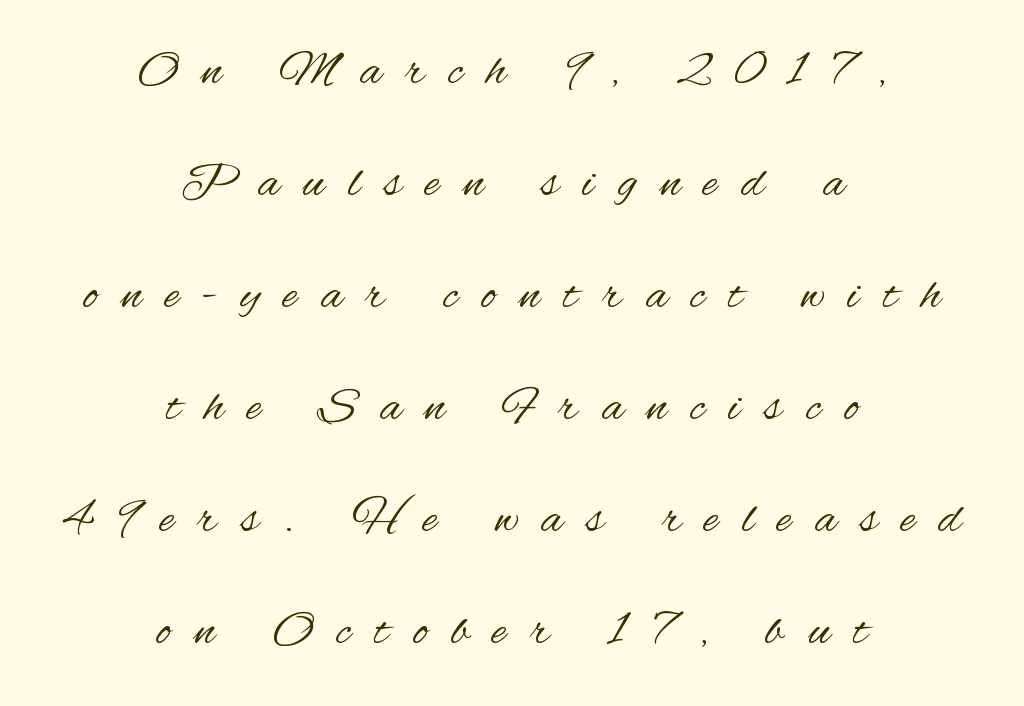
Q: Is the text bold? A: No.
Q: Is the text italic (slanted)? A: Yes.
Q: Is the typeface a serif or a sans-serif typeface? A: Sans-serif.
Q: Is the text underlined? A: No.
Q: How is the paragraph aligned? A: Centered.
Q: Is the spacing between letters normal or unusually wide? A: Unusually wide.
Q: Is the spacing between lines tight, normal or loose? A: Loose.
Q: Width (condensed, normal, or wide)? A: Condensed.
Q: Stroke contrast? A: Medium.
Q: x-height? A: Small.
Q: Monospaced? A: No.
